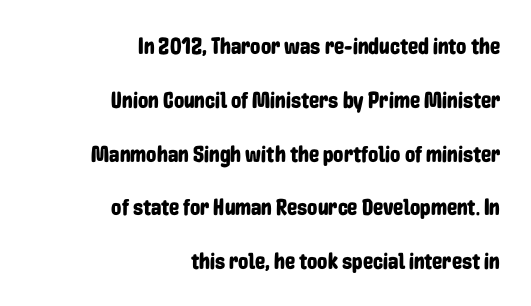
Q: Is the text italic (slanted)? A: No, it is upright.
Q: Is the text underlined? A: No.
Q: How is the paragraph aligned? A: Right-aligned.
Q: Is the spacing between letters normal or unusually wide? A: Normal.
Q: Is the spacing between lines tight, normal or loose? A: Loose.
